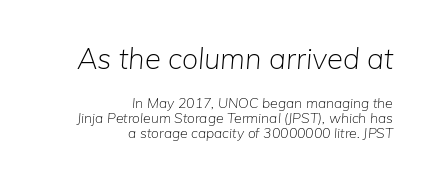
The image shows 29 px light type, italic (leaning right); set right-aligned, tight line spacing (1.09x), normal letter spacing, not underlined; the first (top) block is 2.07x larger; low stroke contrast and a medium x-height.
